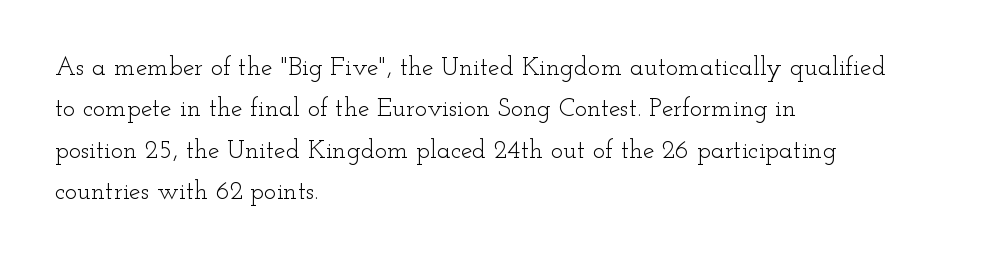
{"italic": "no", "bold": "no", "underline": "no", "align": "left", "line_spacing": "normal", "line_spacing_ratio": 1.59, "letter_spacing": "normal", "letter_spacing_em": 0.0, "glyph_px": 26}
